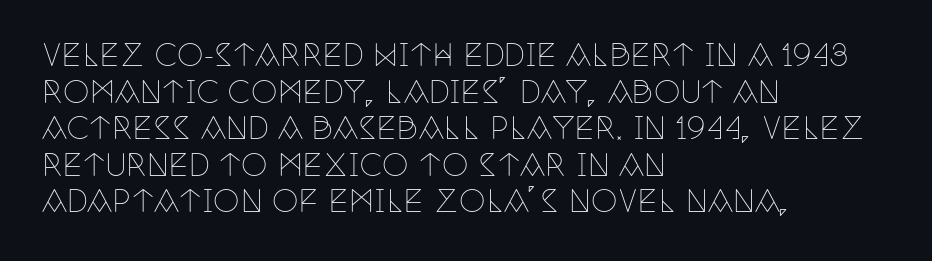
The image shows 30 px thin, condensed serif type, upright; set left-aligned, line spacing 1.22x, normal letter spacing, not underlined; low stroke contrast and a large x-height.
